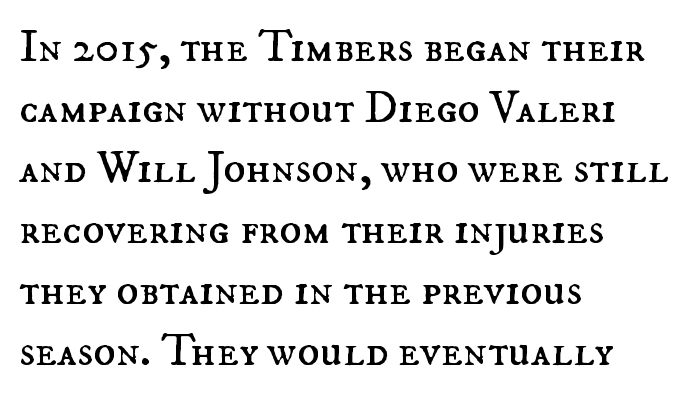
The foot of each line stays bare and open. Rendered with straight, roman letterforms. Does extra space separate the letters? No, they use regular spacing. Stems here are at most as thick as an everyday book face.
